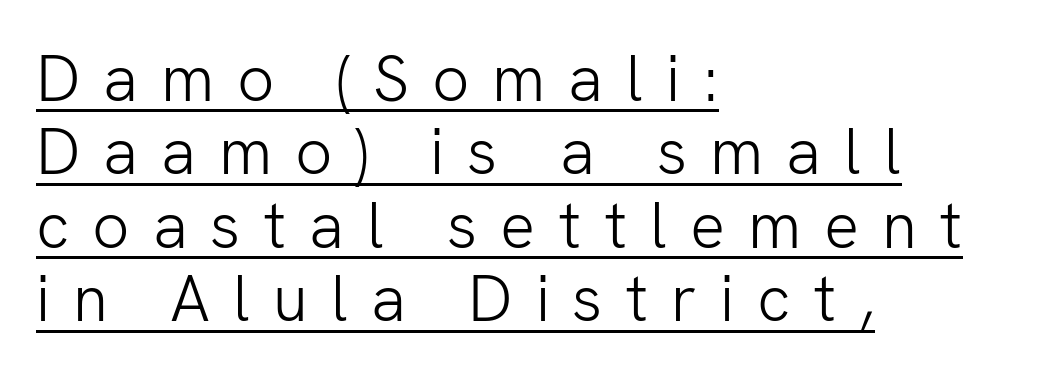
{"serif": "no", "italic": "no", "bold": "no", "weight": "light", "width": "normal", "stroke_contrast": "low", "x_height": "medium", "monospaced": "no", "underline": "yes", "align": "left", "line_spacing": "tight", "line_spacing_ratio": 1.13, "letter_spacing": "wide", "letter_spacing_em": 0.35, "glyph_px": 65}
